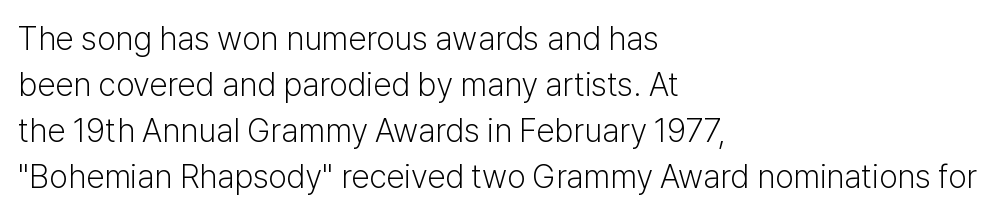
The image shows 33 px light sans-serif type, upright; set left-aligned, normal line spacing (1.39x), normal letter spacing, not underlined; low stroke contrast and a medium x-height.
